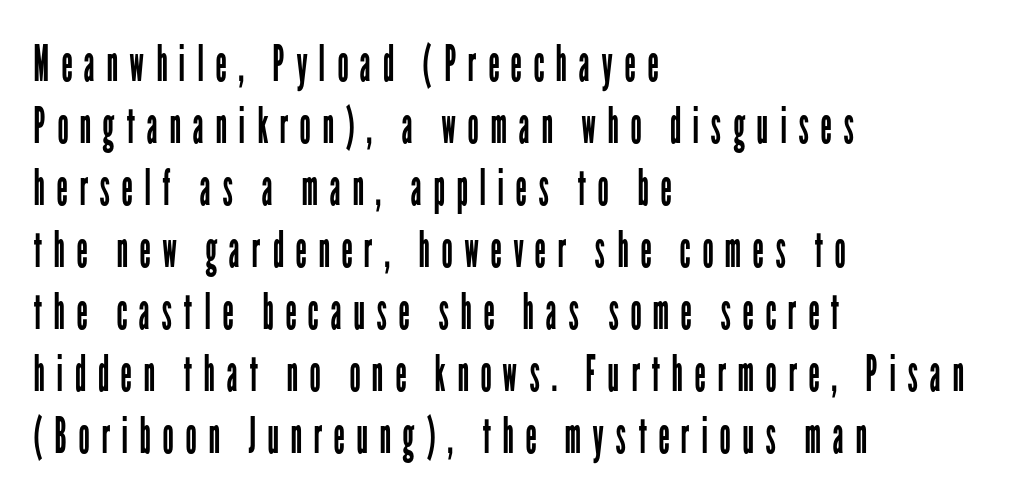
Vertical strokes here are truly vertical. Leftover space on each line is placed entirely after the last word. The font sits on the lighter half of the weight spectrum, regular included. These lines are composed in type without serifs. The horizontal fit of the characters is loose and conspicuously gappy. The space beneath each line is pristine and unruled.
